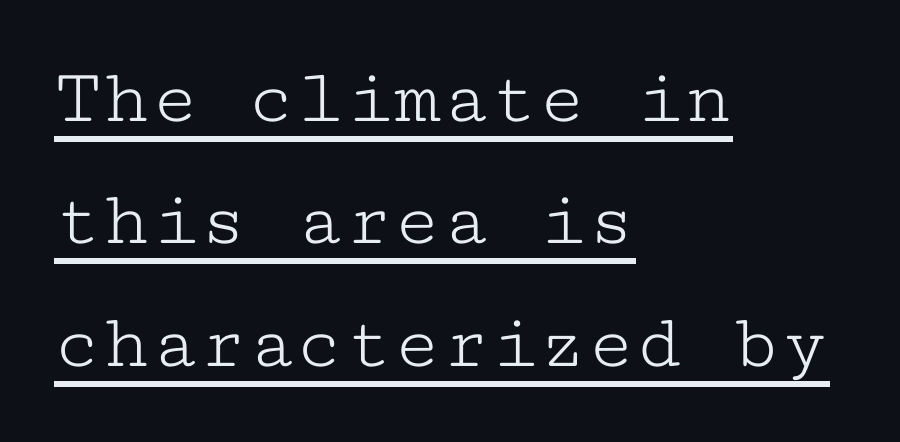
{"serif": "yes", "italic": "no", "bold": "no", "weight": "light", "width": "wide", "stroke_contrast": "low", "x_height": "medium", "monospaced": "yes", "underline": "yes", "align": "left", "line_spacing": "normal", "line_spacing_ratio": 1.53, "letter_spacing": "normal", "letter_spacing_em": 0.0, "glyph_px": 80}
